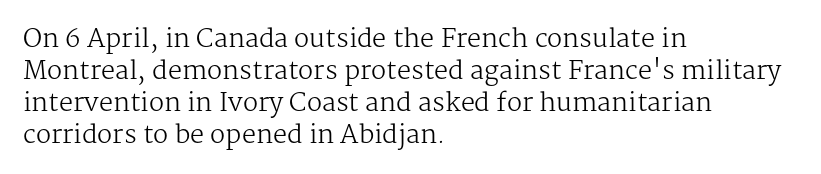
Glance below the letters and you will spot only blank space. The weight tops out at a normal text grade. Teacher's note: observe the even left margin — that is flush-left alignment. Interline gaps are of average width in this sample. In terms of posture, this sample is upright.
